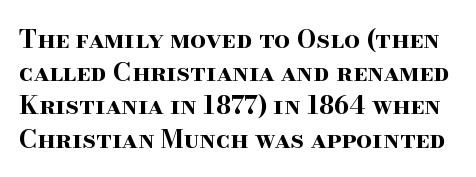
Interline gaps are of average width in this sample. Does the lettering tilt? It doesn't — this is upright. Students, note that the glyphs here touch the page at normal intervals. No word sits above an underline.
